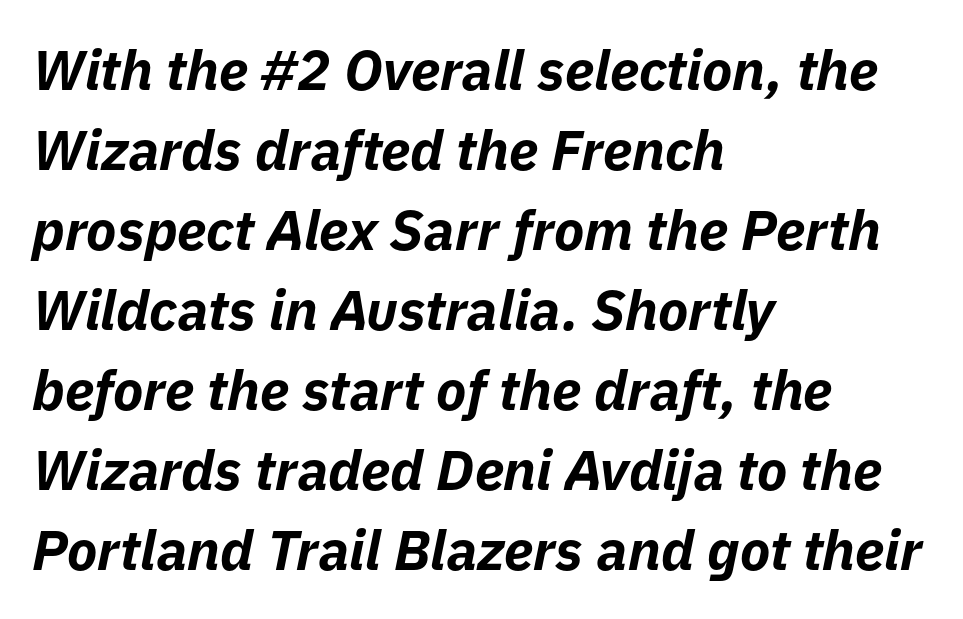
Q: Is the text bold? A: Yes.
Q: Is the text italic (slanted)? A: Yes, it leans right by about 11 degrees.
Q: Is the text underlined? A: No.
Q: How is the paragraph aligned? A: Left-aligned.
Q: Is the spacing between letters normal or unusually wide? A: Normal.
Q: Is the spacing between lines tight, normal or loose? A: Normal.
Q: Width (condensed, normal, or wide)? A: Normal.
Q: Stroke contrast? A: Low.
Q: x-height? A: Medium.
Q: Monospaced? A: No.
